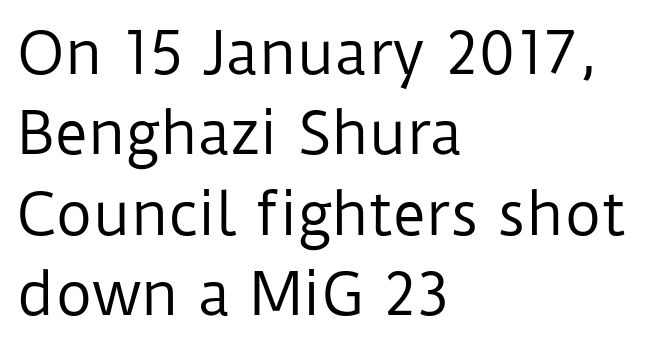
These lines stack with their left ends in a neat column. Look at the tracking — it's just the regular setting, nothing added. This sample has the flowing, uneven cadence of proportional lettering. A light-to-regular cut is what we see here.
